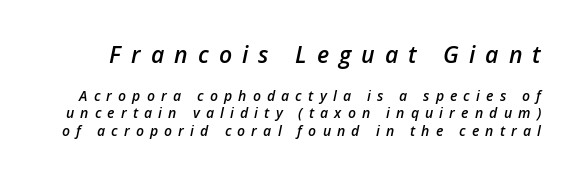
Q: Is the text bold? A: Semi-bold.
Q: Is the text italic (slanted)? A: Yes, it leans right by about 12 degrees.
Q: Is the text underlined? A: No.
Q: Is the spacing between letters normal or unusually wide? A: Unusually wide.
Q: Is the spacing between lines tight, normal or loose? A: Normal.
Q: Which block of text is set in a larger size, the first (top) or the second (bottom)? A: The first (top) one.
